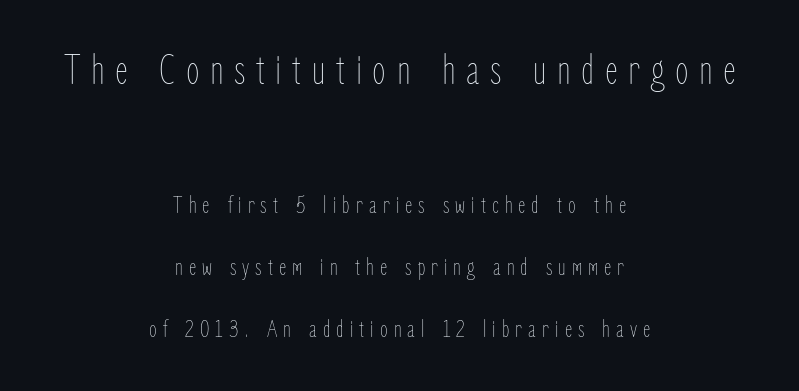
The image shows 44 px thin, condensed type, upright; set centered, loose line spacing (2.49x), unusually wide letter spacing (+0.24 em), not underlined; the first (top) block is 1.76x larger; low stroke contrast and a medium x-height.
